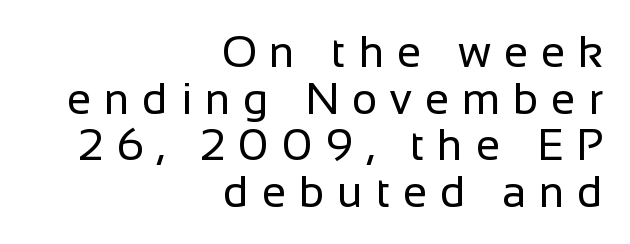
{"serif": "no", "italic": "no", "bold": "no", "weight": "regular", "width": "normal", "stroke_contrast": "low", "x_height": "medium", "monospaced": "no", "underline": "no", "align": "right", "line_spacing": "tight", "line_spacing_ratio": 1.06, "letter_spacing": "wide", "letter_spacing_em": 0.29, "glyph_px": 44}
